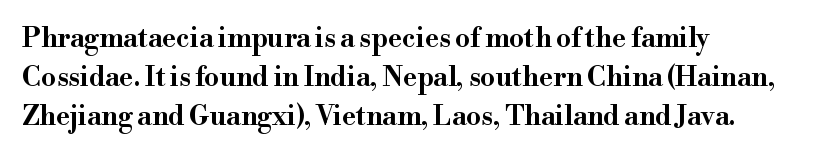
Q: Is the text italic (slanted)? A: No, it is upright.
Q: Is the text underlined? A: No.
Q: How is the paragraph aligned? A: Left-aligned.
Q: Is the spacing between letters normal or unusually wide? A: Normal.
Q: Is the spacing between lines tight, normal or loose? A: Normal.
